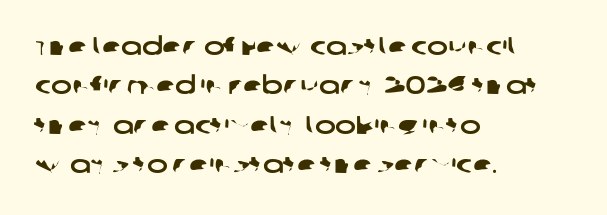
Check the space under the baseline: it is left empty. Line starts are locked; line ends wander. The lines sit at an ordinary, default distance from one another. Standard letterfit; no display-style spreading of the glyphs.
